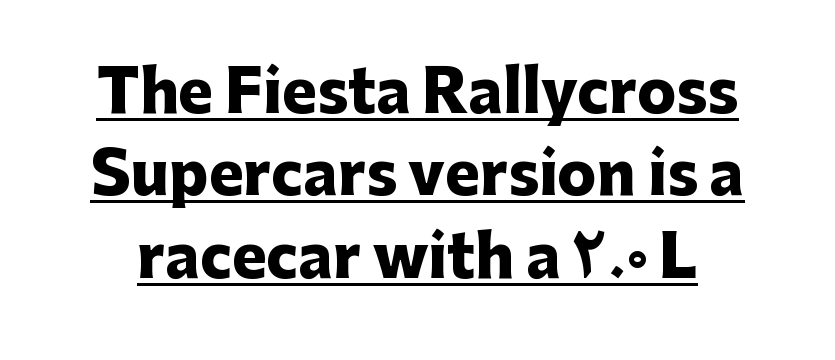
The image shows 58 px heavy sans-serif type, upright; set normal line spacing (1.42x), normal letter spacing, underlined; low stroke contrast and a medium x-height.
